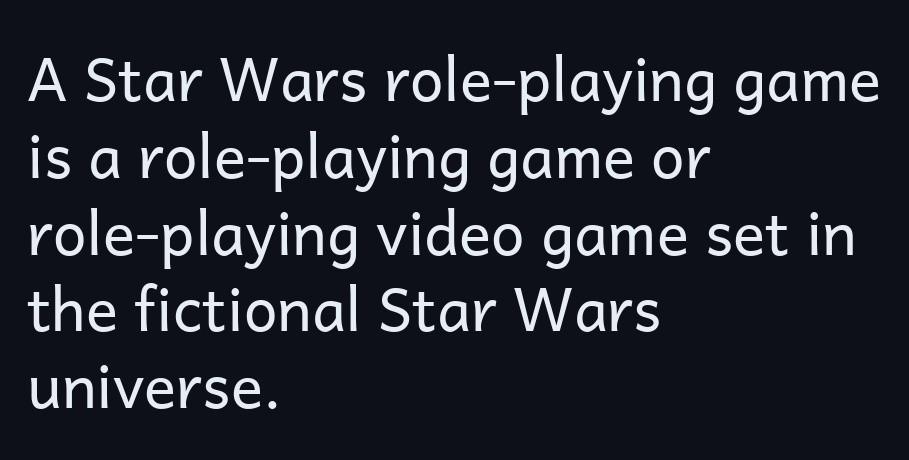
Posture: vertical. Plain, unruled lines of type. Varying glyph widths throughout — classic text-font behaviour. Bold? No — there's no thickening of the strokes. Notice how the passage keeps a crisp vertical edge on the left only. The characters display no serif detailing; their extremities are plain.
